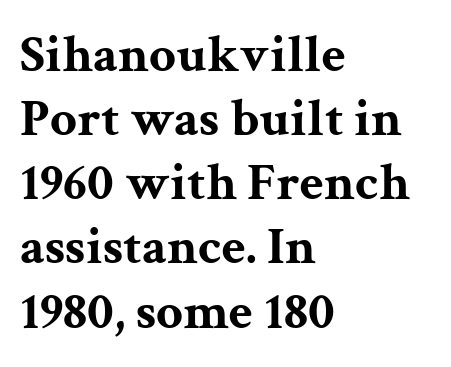
Q: Is the text bold? A: Yes.
Q: Is the text italic (slanted)? A: No, it is upright.
Q: Is the typeface a serif or a sans-serif typeface? A: Serif.
Q: Is the text underlined? A: No.
Q: How is the paragraph aligned? A: Left-aligned.
Q: Is the spacing between letters normal or unusually wide? A: Normal.
Q: Width (condensed, normal, or wide)? A: Wide.
Q: Stroke contrast? A: Medium.
Q: x-height? A: Medium.
Q: Monospaced? A: No.
